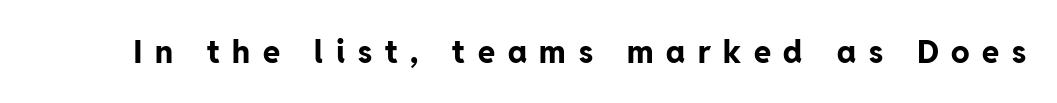
{"serif": "no", "italic": "no", "bold": "yes", "weight": "bold", "width": "normal", "stroke_contrast": "low", "x_height": "medium", "monospaced": "no", "underline": "no", "letter_spacing": "wide", "letter_spacing_em": 0.41, "glyph_px": 31}
